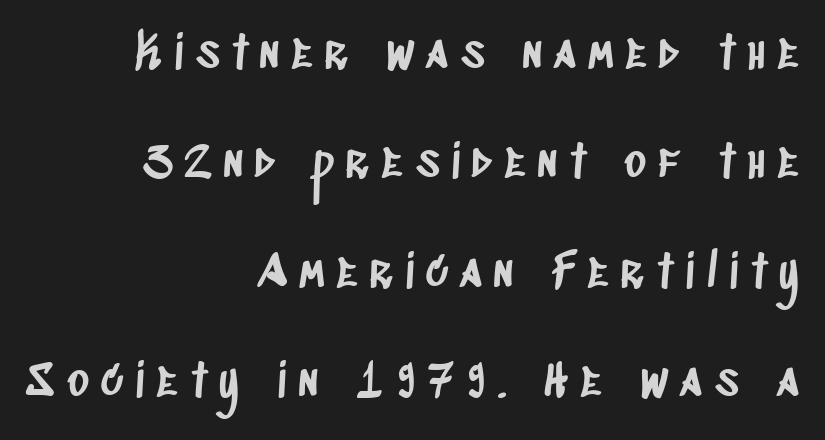
Q: Is the typeface a serif or a sans-serif typeface? A: Sans-serif.
Q: Is the text underlined? A: No.
Q: How is the paragraph aligned? A: Right-aligned.
Q: Is the spacing between letters normal or unusually wide? A: Unusually wide.
Q: Is the spacing between lines tight, normal or loose? A: Loose.
Q: Width (condensed, normal, or wide)? A: Condensed.
Q: Stroke contrast? A: Low.
Q: x-height? A: Large.
Q: Monospaced? A: No.
